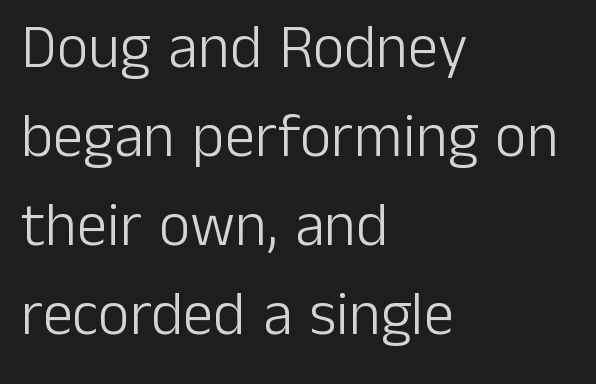
Q: Is the text bold? A: No.
Q: Is the text italic (slanted)? A: No, it is upright.
Q: Is the typeface a serif or a sans-serif typeface? A: Sans-serif.
Q: Is the text underlined? A: No.
Q: How is the paragraph aligned? A: Left-aligned.
Q: Is the spacing between letters normal or unusually wide? A: Normal.
Q: Is the spacing between lines tight, normal or loose? A: Normal.
Q: Width (condensed, normal, or wide)? A: Normal.
Q: Stroke contrast? A: Low.
Q: x-height? A: Medium.
Q: Monospaced? A: No.
